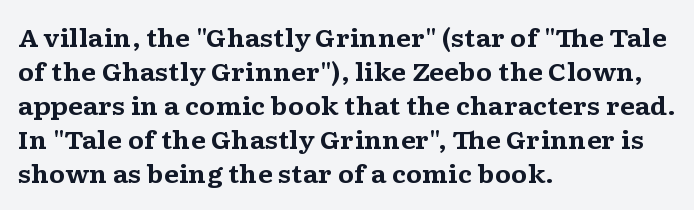
The passage shown stacks its lines at a standard gap. These lines keep a tight, regular rhythm from letter to letter. Descenders hang freely into open space. The sample has been set heavy, in full bold. Leftover space on each line is placed entirely after the last word. Nope, not italic — everything's standing straight.
